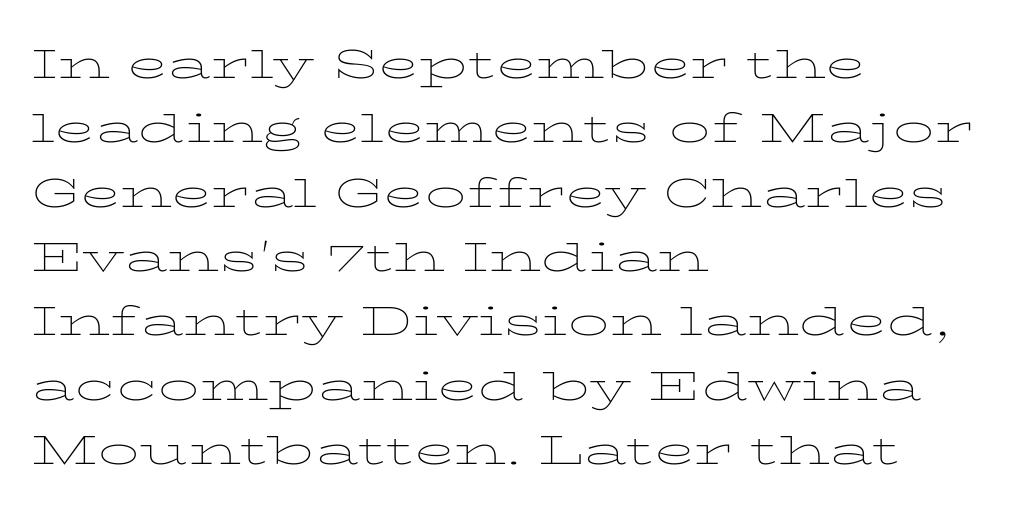
The image shows 41 px thin, wide serif type, upright; set left-aligned, normal line spacing (1.57x), normal letter spacing, not underlined; low stroke contrast and a medium x-height.
